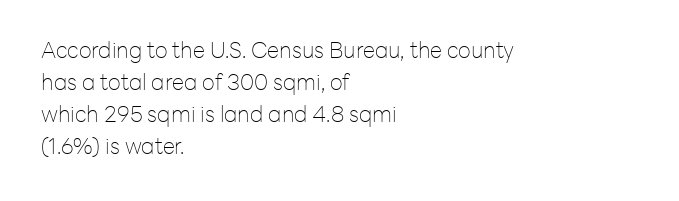
Q: Is the text bold? A: No.
Q: Is the text italic (slanted)? A: No, it is upright.
Q: Is the text underlined? A: No.
Q: How is the paragraph aligned? A: Left-aligned.
Q: Is the spacing between letters normal or unusually wide? A: Normal.
Q: Is the spacing between lines tight, normal or loose? A: Normal.
